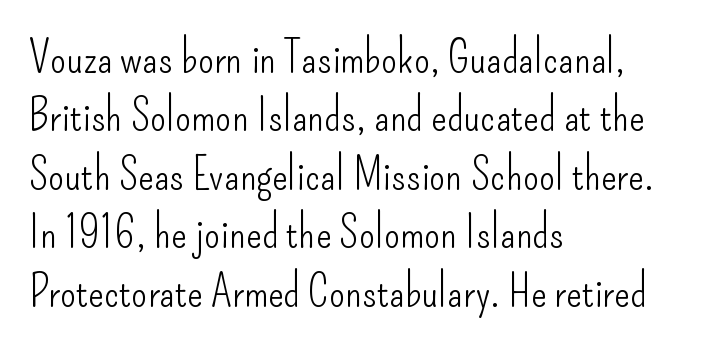
The image shows 46 px light, condensed sans-serif type, upright; set left-aligned, normal line spacing (1.27x), normal letter spacing, not underlined; low stroke contrast and a small x-height.
